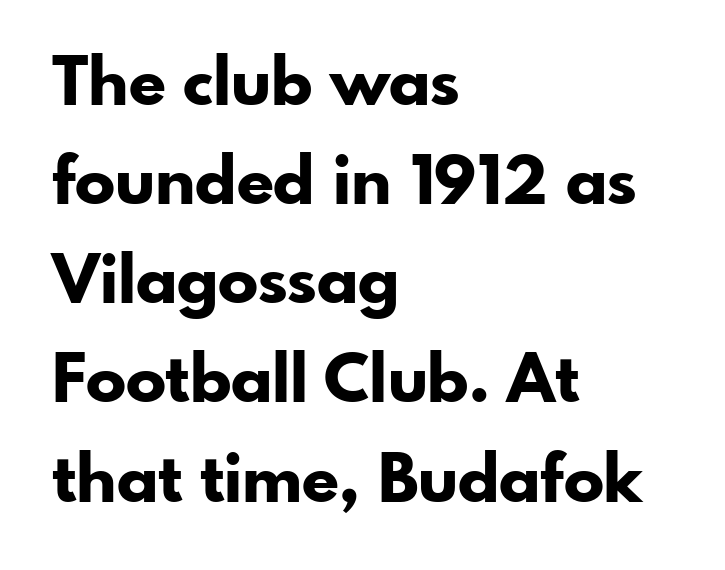
Q: Is the text bold? A: Yes.
Q: Is the text italic (slanted)? A: No, it is upright.
Q: Is the typeface a serif or a sans-serif typeface? A: Sans-serif.
Q: Is the text underlined? A: No.
Q: How is the paragraph aligned? A: Left-aligned.
Q: Is the spacing between letters normal or unusually wide? A: Normal.
Q: Is the spacing between lines tight, normal or loose? A: Normal.
Q: Width (condensed, normal, or wide)? A: Normal.
Q: Stroke contrast? A: Low.
Q: x-height? A: Small.
Q: Monospaced? A: No.
